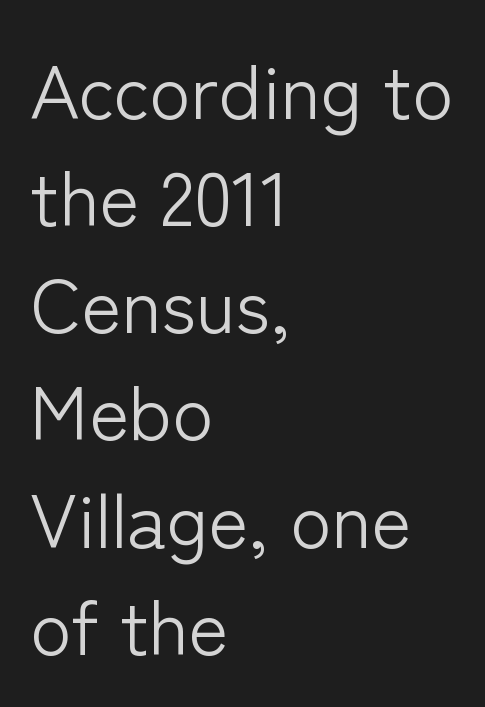
The image shows 76 px light sans-serif type, upright; set left-aligned, normal line spacing (1.41x), normal letter spacing, not underlined; low stroke contrast and a medium x-height.
